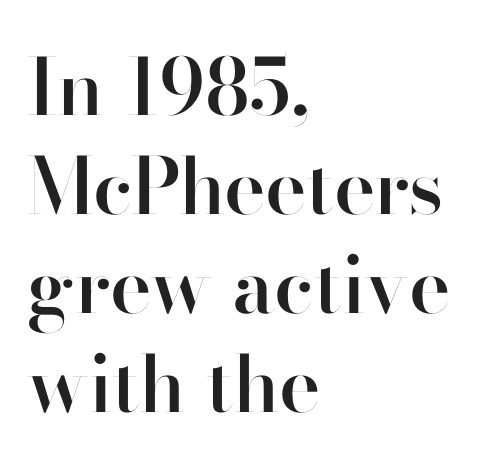
{"serif": "no", "italic": "no", "bold": "semi", "weight": "semibold", "width": "normal", "stroke_contrast": "high", "x_height": "small", "monospaced": "no", "underline": "no", "align": "left", "line_spacing": "normal", "line_spacing_ratio": 1.27, "letter_spacing": "normal", "letter_spacing_em": 0.0, "glyph_px": 78}
